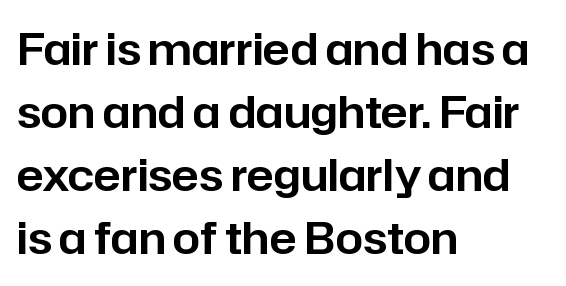
Proportional: the letters do not fall into vertical columns. This rendering features lettering with no underline. The leading is moderate, giving the passage an even texture. Ordinary non-slanted type is in use. To sum up the face: it is a sans, with no serifs. Letter spacing: default.
